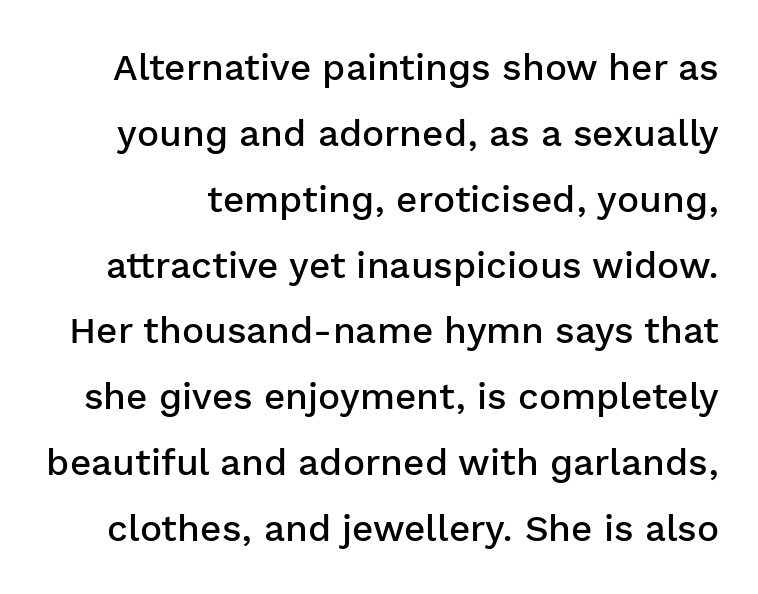
Q: Is the text bold? A: Semi-bold.
Q: Is the text italic (slanted)? A: No, it is upright.
Q: Is the typeface a serif or a sans-serif typeface? A: Sans-serif.
Q: Is the text underlined? A: No.
Q: Is the spacing between letters normal or unusually wide? A: Normal.
Q: Width (condensed, normal, or wide)? A: Normal.
Q: Stroke contrast? A: Low.
Q: x-height? A: Medium.
Q: Monospaced? A: No.
